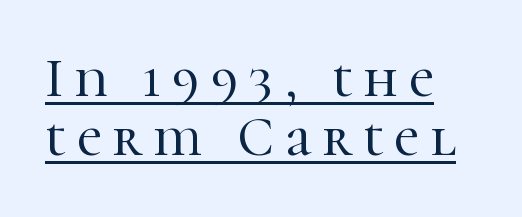
When letters stand straight like this, we call the style roman or upright. This rendering features underlined lettering. Here the designer chose a conventional face with non-uniform glyph widths. The type family on display is of the serif kind.
